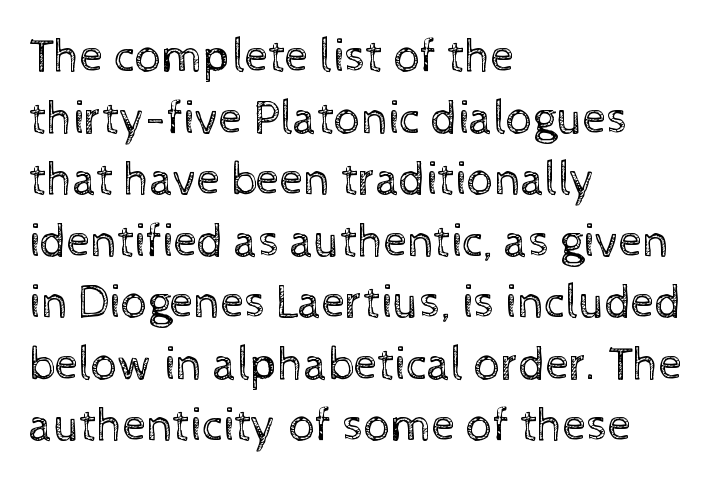
The image shows 47 px regular-weight type, upright; set left-aligned, normal line spacing (1.31x), normal letter spacing, not underlined; a medium x-height.
